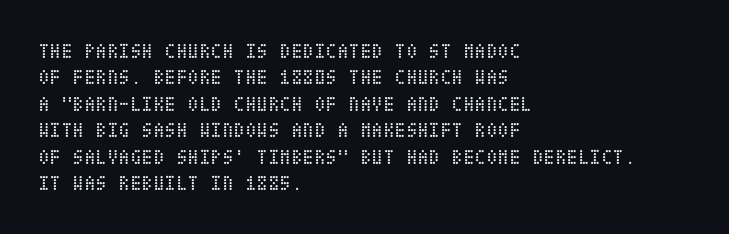
{"italic": "no", "bold": "no", "underline": "no", "align": "left", "line_spacing": "normal", "line_spacing_ratio": 1.26, "letter_spacing": "normal", "letter_spacing_em": 0.0, "glyph_px": 21}
